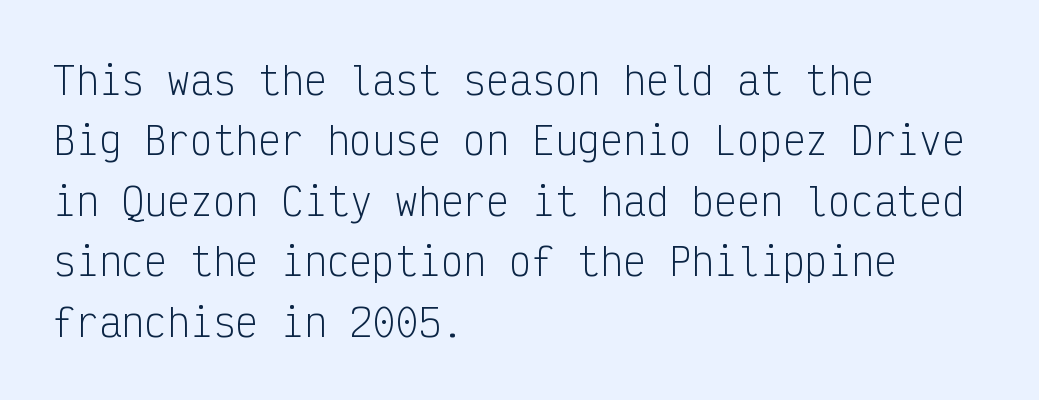
Q: Is the text bold? A: No.
Q: Is the text italic (slanted)? A: No, it is upright.
Q: Is the typeface a serif or a sans-serif typeface? A: Sans-serif.
Q: Is the text underlined? A: No.
Q: How is the paragraph aligned? A: Left-aligned.
Q: Is the spacing between letters normal or unusually wide? A: Normal.
Q: Is the spacing between lines tight, normal or loose? A: Normal.
Q: Width (condensed, normal, or wide)? A: Condensed.
Q: Stroke contrast? A: Low.
Q: x-height? A: Medium.
Q: Monospaced? A: Yes.
